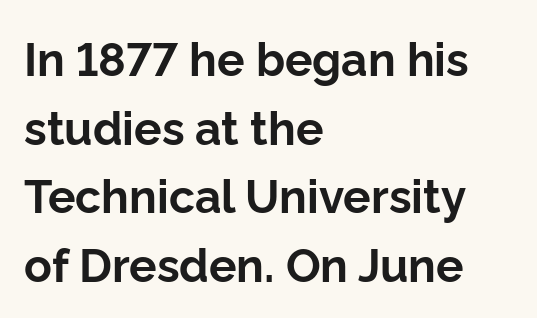
Q: Is the text bold? A: Yes.
Q: Is the text italic (slanted)? A: No, it is upright.
Q: Is the typeface a serif or a sans-serif typeface? A: Sans-serif.
Q: Is the text underlined? A: No.
Q: How is the paragraph aligned? A: Left-aligned.
Q: Is the spacing between letters normal or unusually wide? A: Normal.
Q: Is the spacing between lines tight, normal or loose? A: Normal.
Q: Width (condensed, normal, or wide)? A: Normal.
Q: Stroke contrast? A: Low.
Q: x-height? A: Medium.
Q: Monospaced? A: No.
